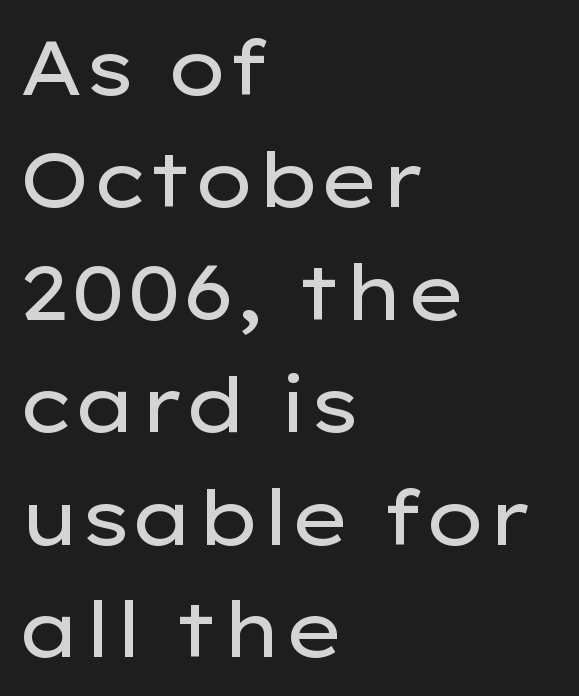
The image shows 77 px regular-weight, wide sans-serif type, upright; set left-aligned, normal line spacing (1.46x), normal letter spacing, not underlined; low stroke contrast and a medium x-height.
